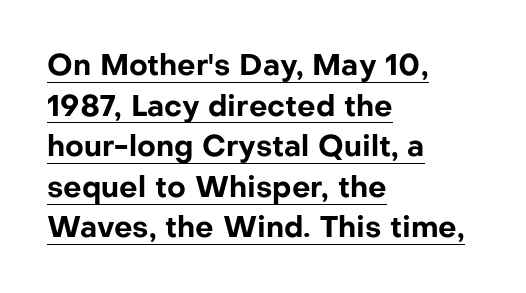
One glance says typical: line gaps are just what's usual. The letters are bold, with thick, heavy strokes. The paragraph has a hard left edge and a soft right edge. Unlike a traditional serif, this face leaves its strokes unadorned.
